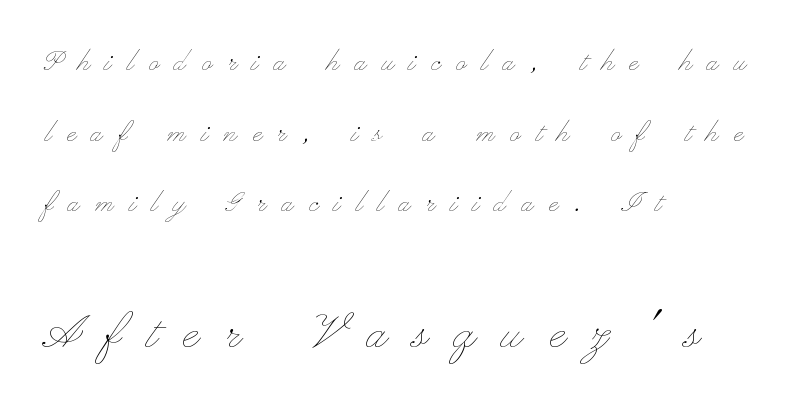
{"bold": "no", "weight": "thin", "width": "wide", "stroke_contrast": "low", "x_height": "small", "monospaced": "no", "underline": "no", "align": "left", "line_spacing": "loose", "line_spacing_ratio": 2.08, "letter_spacing": "wide", "letter_spacing_em": 0.46, "larger_block": "second", "size_ratio": 1.74, "glyph_px": 59}
